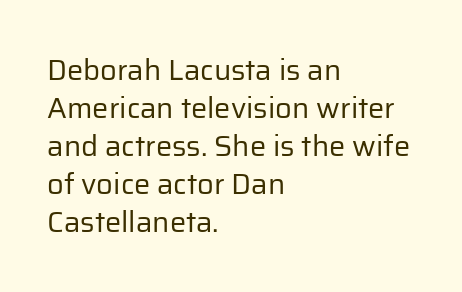
The font sits on the lighter half of the weight spectrum, regular included. The space between consecutive lines is moderate. Proportional: the letters do not fall into vertical columns. Unmarked baselines from the first word to the last.
